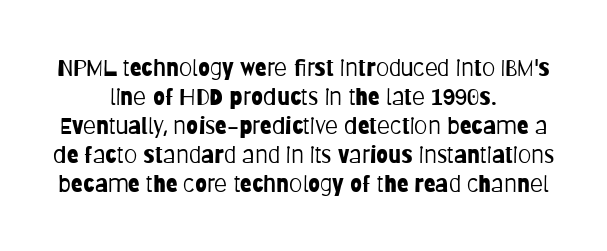
The image shows 24 px text type, upright; set centered, line spacing 1.21x, normal letter spacing, not underlined.
